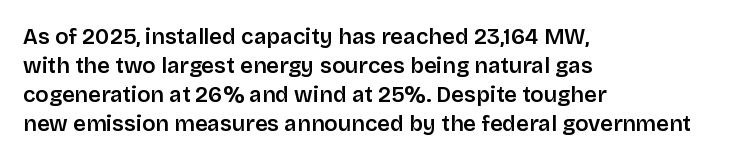
Q: Is the text bold? A: Semi-bold.
Q: Is the text italic (slanted)? A: No, it is upright.
Q: Is the text underlined? A: No.
Q: How is the paragraph aligned? A: Left-aligned.
Q: Is the spacing between letters normal or unusually wide? A: Normal.
Q: Is the spacing between lines tight, normal or loose? A: Normal.
